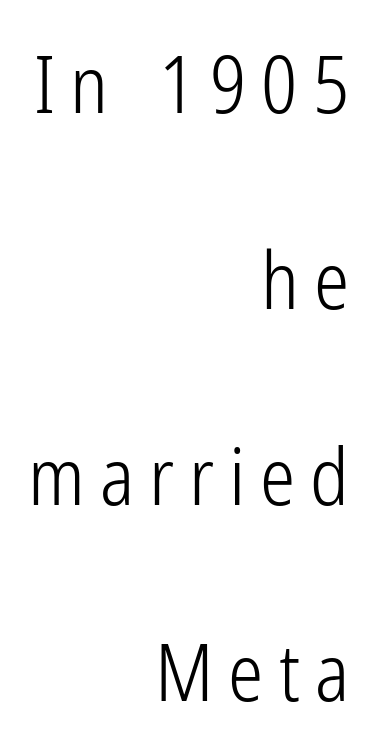
{"serif": "no", "italic": "no", "bold": "no", "weight": "light", "width": "condensed", "stroke_contrast": "low", "x_height": "medium", "monospaced": "no", "underline": "no", "align": "right", "line_spacing": "loose", "line_spacing_ratio": 2.48, "glyph_px": 79}
